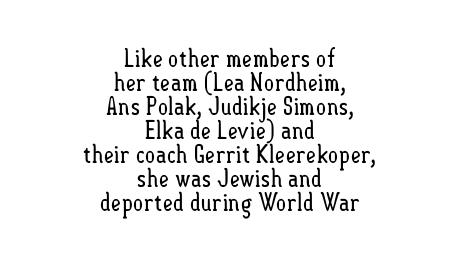
The image shows 25 px text type, upright; set centered, tight line spacing (0.96x), normal letter spacing, not underlined.
